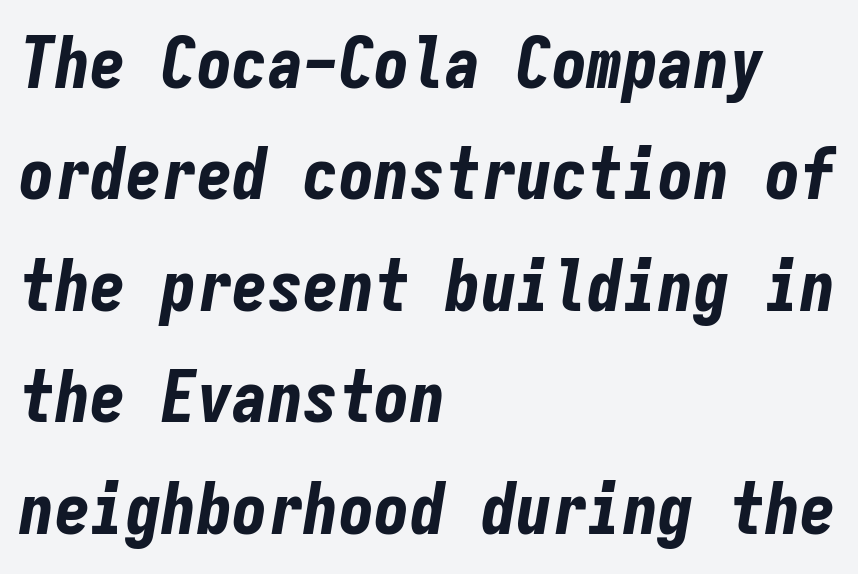
The image shows 71 px bold, condensed type, italic (leaning right), monospaced; set left-aligned, normal line spacing (1.57x), normal letter spacing, not underlined; low stroke contrast and a medium x-height.
